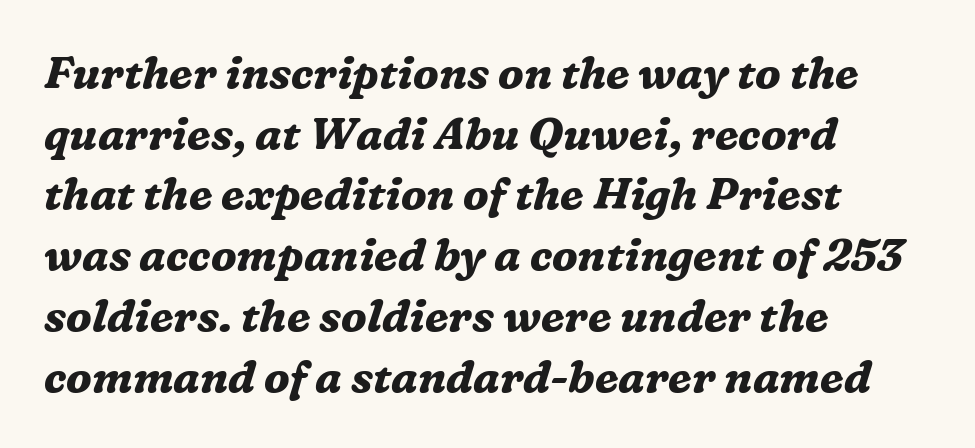
The image shows 44 px bold serif type, italic (leaning right); set left-aligned, normal line spacing (1.38x), normal letter spacing, not underlined; medium stroke contrast and a medium x-height.
